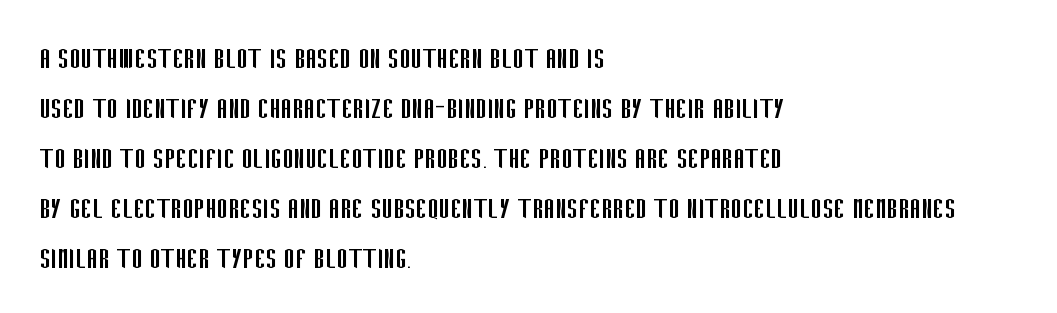
The lines sit at an ordinary, default distance from one another. Vertical strokes here are truly vertical. Classification — sans serif. Bare-footed words on every line. This sample has the flowing, uneven cadence of proportional lettering.
